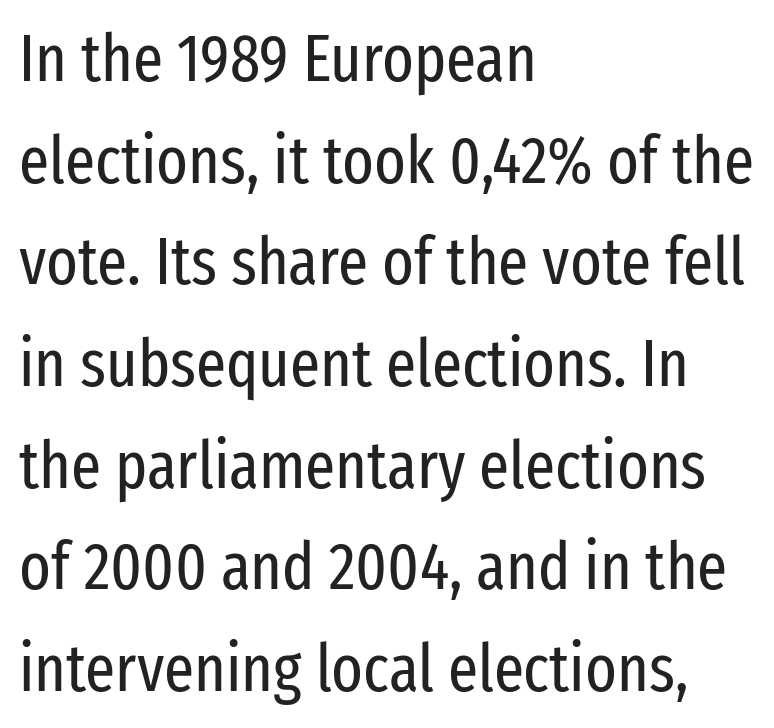
Reading down the column, the eye jumps a familiar distance to each next line. You could call the tracking neutral — neither tight nor loose. One-word summary of the alignment: left. Underlining? Definitely not there. Letters have the restrained weight of plain body copy at most. Posture: straight, roman, zero tilt.
